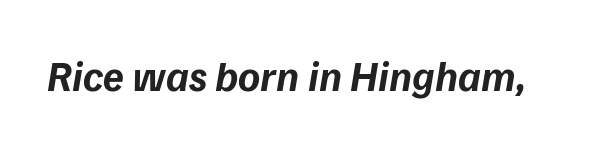
In terms of posture, this sample is oblique. Here the designer chose a conventional face with non-uniform glyph widths. As a designer I'd log this as weight 700, bold. The horizontal fit of the characters is conventional and even.
